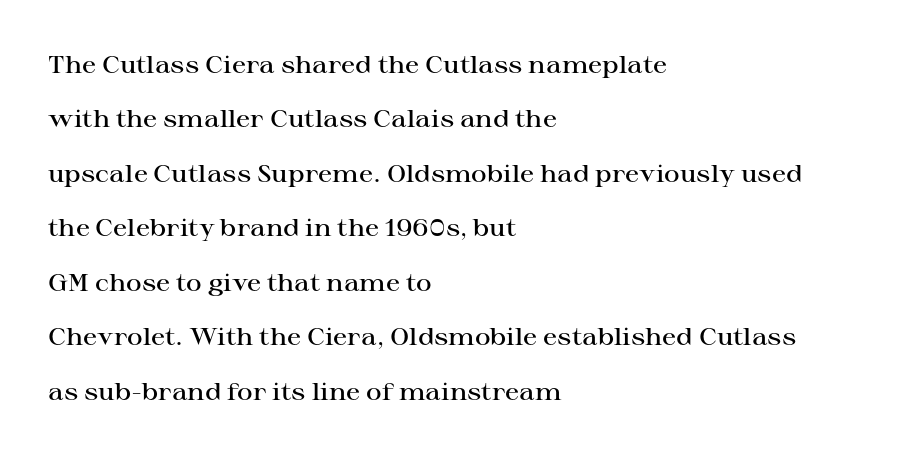
Q: Is the text bold? A: Semi-bold.
Q: Is the text italic (slanted)? A: No, it is upright.
Q: Is the text underlined? A: No.
Q: How is the paragraph aligned? A: Left-aligned.
Q: Is the spacing between letters normal or unusually wide? A: Normal.
Q: Is the spacing between lines tight, normal or loose? A: Loose.
